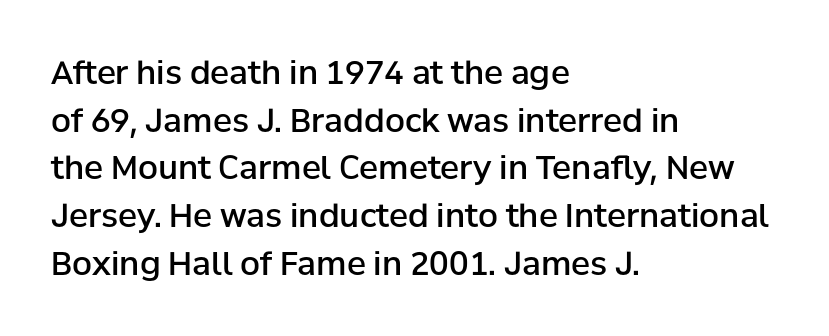
Q: Is the text bold? A: Semi-bold.
Q: Is the text italic (slanted)? A: No, it is upright.
Q: Is the typeface a serif or a sans-serif typeface? A: Sans-serif.
Q: Is the text underlined? A: No.
Q: How is the paragraph aligned? A: Left-aligned.
Q: Is the spacing between letters normal or unusually wide? A: Normal.
Q: Is the spacing between lines tight, normal or loose? A: Normal.
Q: Width (condensed, normal, or wide)? A: Normal.
Q: Stroke contrast? A: Low.
Q: x-height? A: Medium.
Q: Monospaced? A: No.
